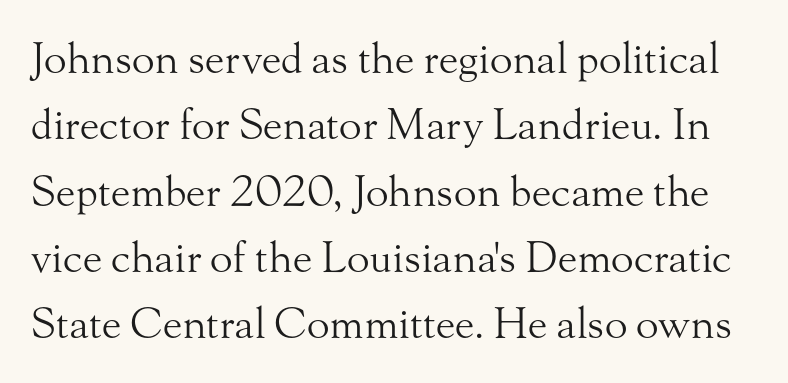
Each stroke keeps to a modest, everyday thickness or less. Serif or sans? Serif — the stroke terminals have little feet. Evenly set lines give the paragraph a standard silhouette. A roman cut, with each character standing at attention.
